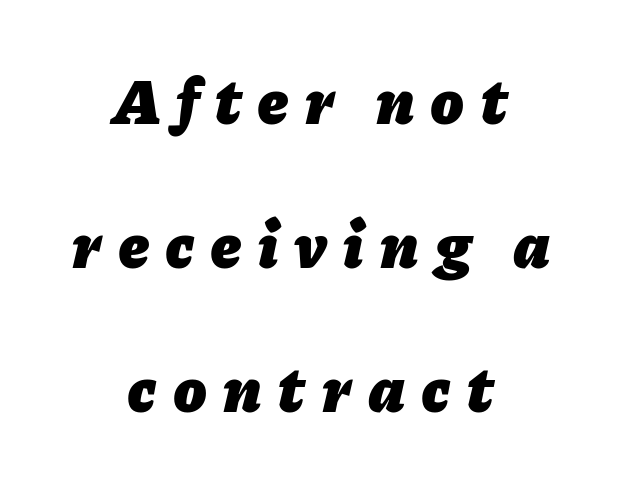
The image shows 66 px heavy type, italic (leaning right); set centered, loose line spacing (2.18x), unusually wide letter spacing (+0.26 em), not underlined; low stroke contrast and a medium x-height.
